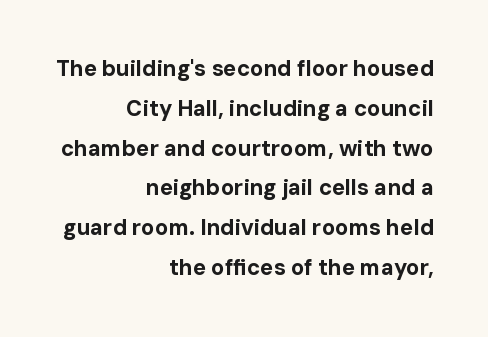
Tracking value appears to be zero — textbook default spacing. Nope, not italic — everything's standing straight. Every row of glyphs terminates at an identical x-position on the right. The strokes are fattened all the way to bold. Type without underlining.
